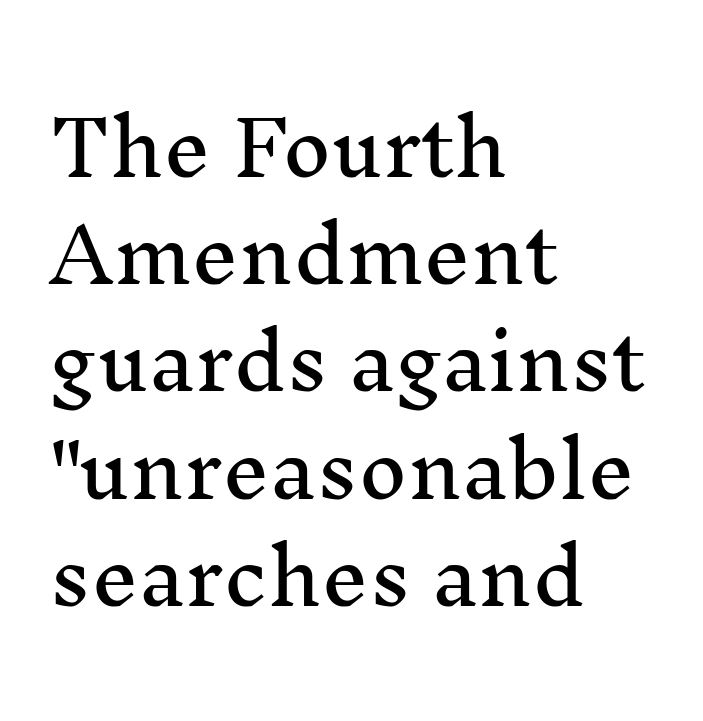
The image shows 75 px serif type, upright; set left-aligned, normal line spacing (1.43x), normal letter spacing, not underlined; medium stroke contrast and a medium x-height.
